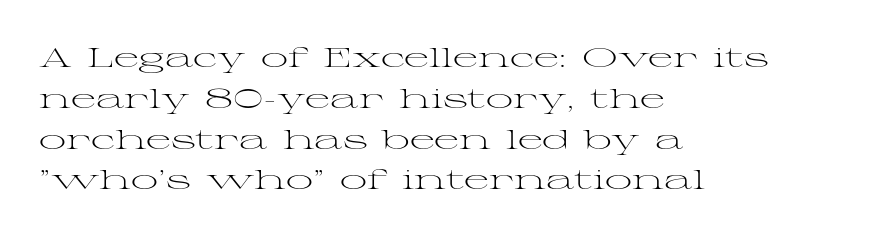
The passage shown stacks its lines at a standard gap. Plain, unruled lines of type. Summary of weight: not heavy and not bold. The rendering keeps characters at their native spacing. Notice how the stems are strictly vertical — no italics here.
